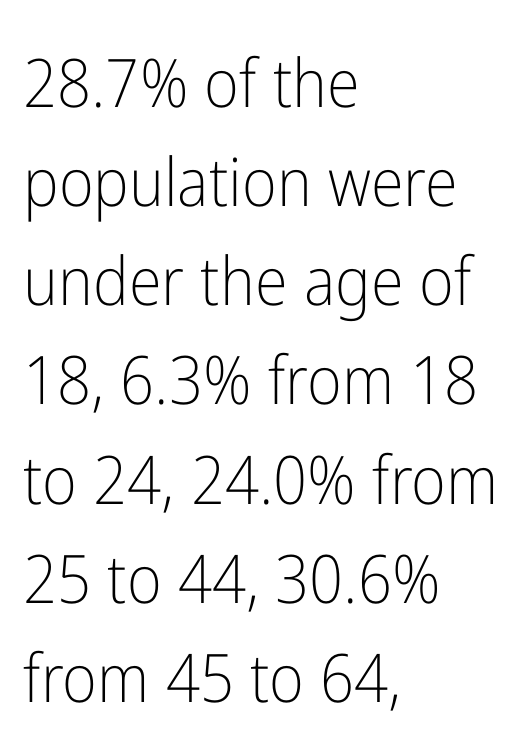
{"serif": "no", "italic": "no", "bold": "no", "weight": "light", "width": "condensed", "stroke_contrast": "low", "x_height": "medium", "monospaced": "no", "underline": "no", "align": "left", "line_spacing": "normal", "line_spacing_ratio": 1.48, "letter_spacing": "normal", "letter_spacing_em": 0.0, "glyph_px": 67}
